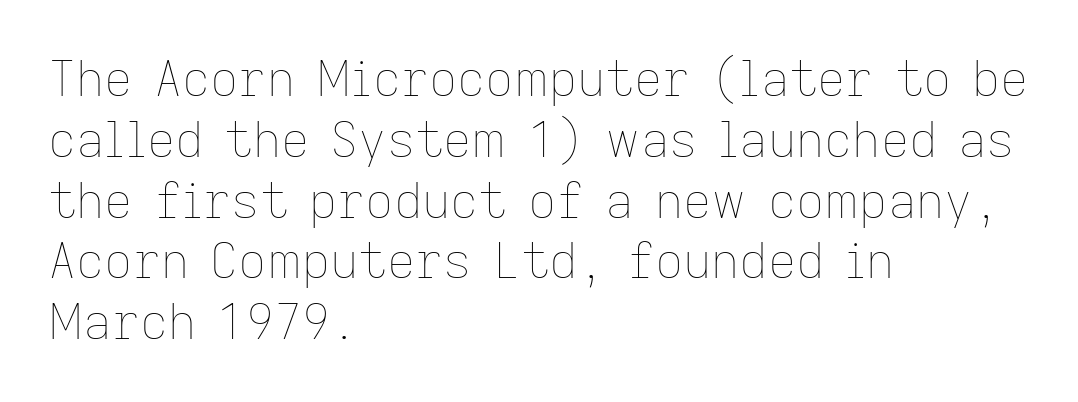
Q: Is the text bold? A: No.
Q: Is the text italic (slanted)? A: No, it is upright.
Q: Is the text underlined? A: No.
Q: How is the paragraph aligned? A: Left-aligned.
Q: Is the spacing between letters normal or unusually wide? A: Normal.
Q: Width (condensed, normal, or wide)? A: Normal.
Q: Stroke contrast? A: Low.
Q: x-height? A: Medium.
Q: Monospaced? A: No.
